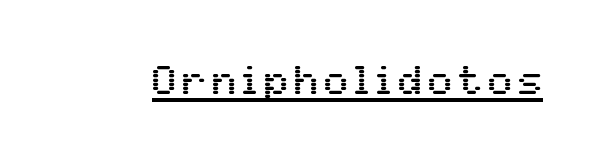
Looks like regular typesetting: each glyph gets only the width it needs. Each letter's strokes conclude bluntly, with no projecting serifs. Every word sits above its own underline. You can tell it's not italic because the verticals are truly vertical.
